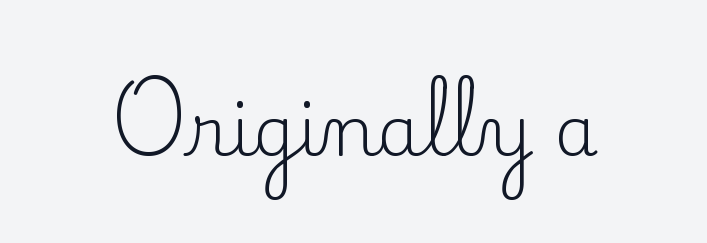
The image shows 70 px regular-weight type, upright; set normal letter spacing, not underlined; low stroke contrast and a small x-height.
